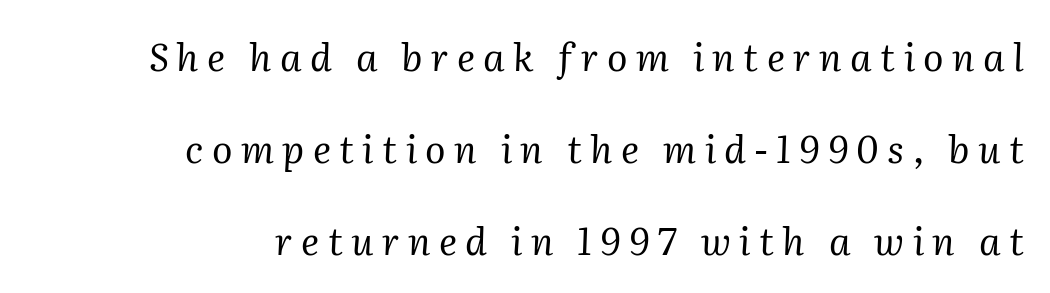
The image shows 38 px regular-weight serif type, italic (leaning right); set right-aligned, loose line spacing (2.42x), unusually wide letter spacing (+0.22 em), not underlined; medium stroke contrast and a medium x-height.
